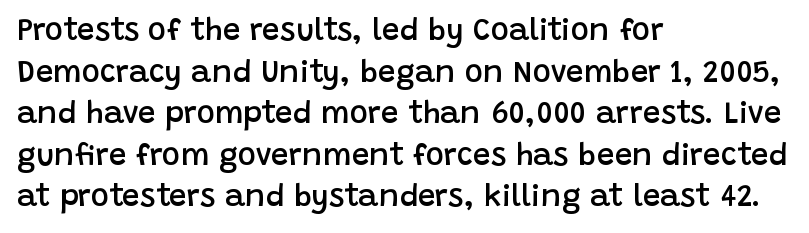
Q: Is the text bold? A: Semi-bold.
Q: Is the text italic (slanted)? A: No, it is upright.
Q: Is the typeface a serif or a sans-serif typeface? A: Sans-serif.
Q: Is the text underlined? A: No.
Q: How is the paragraph aligned? A: Left-aligned.
Q: Is the spacing between letters normal or unusually wide? A: Normal.
Q: Is the spacing between lines tight, normal or loose? A: Normal.
Q: Width (condensed, normal, or wide)? A: Normal.
Q: Stroke contrast? A: Low.
Q: x-height? A: Large.
Q: Monospaced? A: No.
